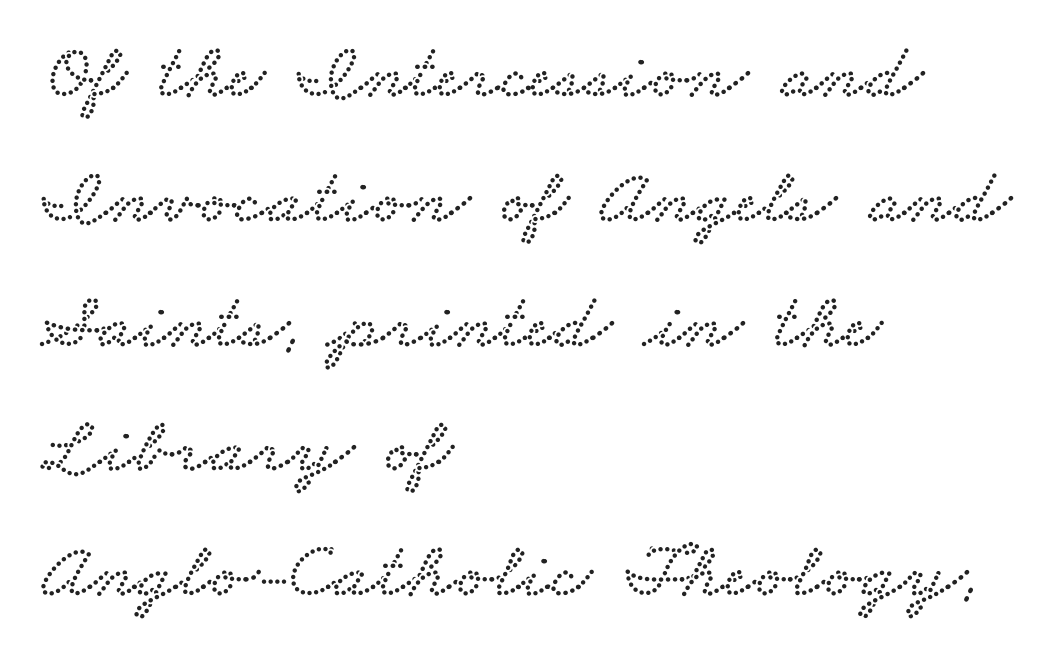
Q: Is the typeface a serif or a sans-serif typeface? A: Serif.
Q: Is the text underlined? A: No.
Q: How is the paragraph aligned? A: Left-aligned.
Q: Is the spacing between letters normal or unusually wide? A: Normal.
Q: Is the spacing between lines tight, normal or loose? A: Normal.
Q: Width (condensed, normal, or wide)? A: Wide.
Q: Stroke contrast? A: Low.
Q: x-height? A: Small.
Q: Monospaced? A: No.
